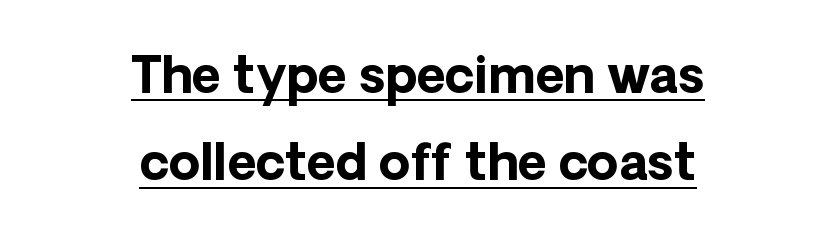
{"serif": "no", "italic": "no", "bold": "yes", "weight": "bold", "width": "normal", "stroke_contrast": "low", "x_height": "medium", "monospaced": "no", "underline": "yes", "align": "center", "line_spacing_ratio": 1.75, "letter_spacing": "normal", "letter_spacing_em": 0.0, "glyph_px": 50}
